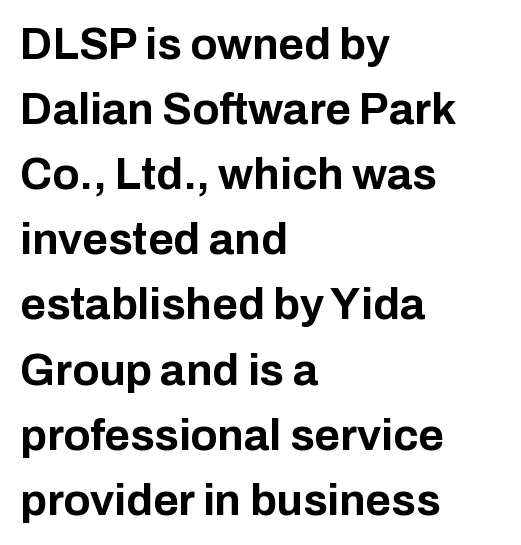
The image shows 44 px bold sans-serif type, upright; set left-aligned, normal line spacing (1.48x), normal letter spacing, not underlined; low stroke contrast and a medium x-height.
